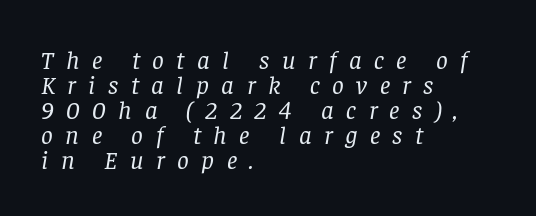
The image shows 26 px text type, italic (leaning right); set left-aligned, tight line spacing (0.96x), unusually wide letter spacing (+0.48 em), not underlined.
